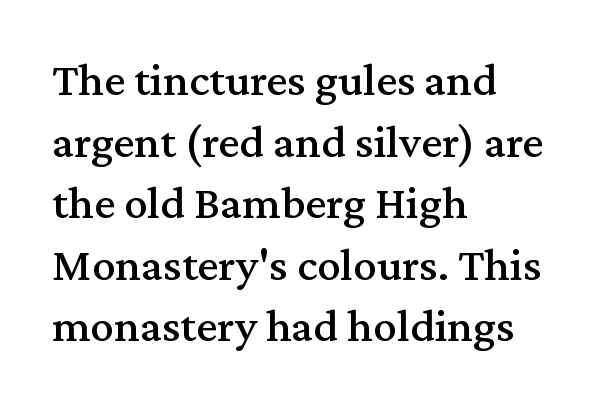
The image shows 47 px serif type, upright; set left-aligned, normal line spacing (1.31x), normal letter spacing, not underlined; medium stroke contrast and a medium x-height.
